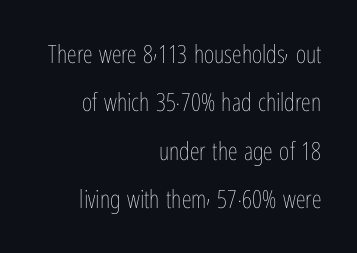
The image shows 25 px text type, upright; set right-aligned, loose line spacing (1.94x), normal letter spacing, not underlined.
